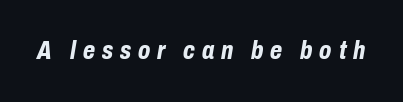
The image shows 25 px bold type, italic (leaning right); set unusually wide letter spacing (+0.28 em), not underlined.
